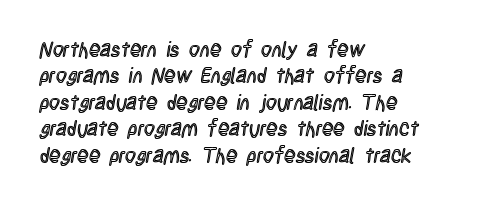
Is there much room between lines? A standard amount, neither cramped nor airy. The line texture is even and compact thanks to regular tracking. The paragraph has a hard left edge and a soft right edge. The strip under each line holds only bare page.
